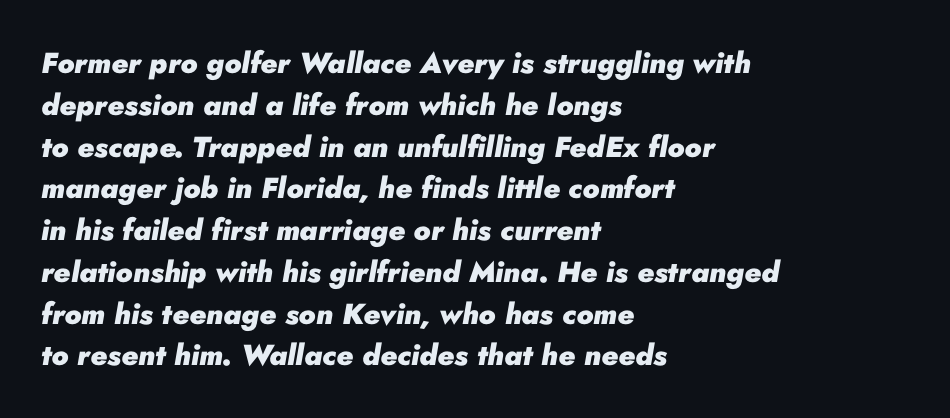
Q: Is the text bold? A: Yes.
Q: Is the text italic (slanted)? A: Yes, it leans right by about 10 degrees.
Q: Is the text underlined? A: No.
Q: How is the paragraph aligned? A: Left-aligned.
Q: Is the spacing between letters normal or unusually wide? A: Normal.
Q: Is the spacing between lines tight, normal or loose? A: Normal.
Q: Width (condensed, normal, or wide)? A: Normal.
Q: Stroke contrast? A: Low.
Q: x-height? A: Small.
Q: Monospaced? A: No.
